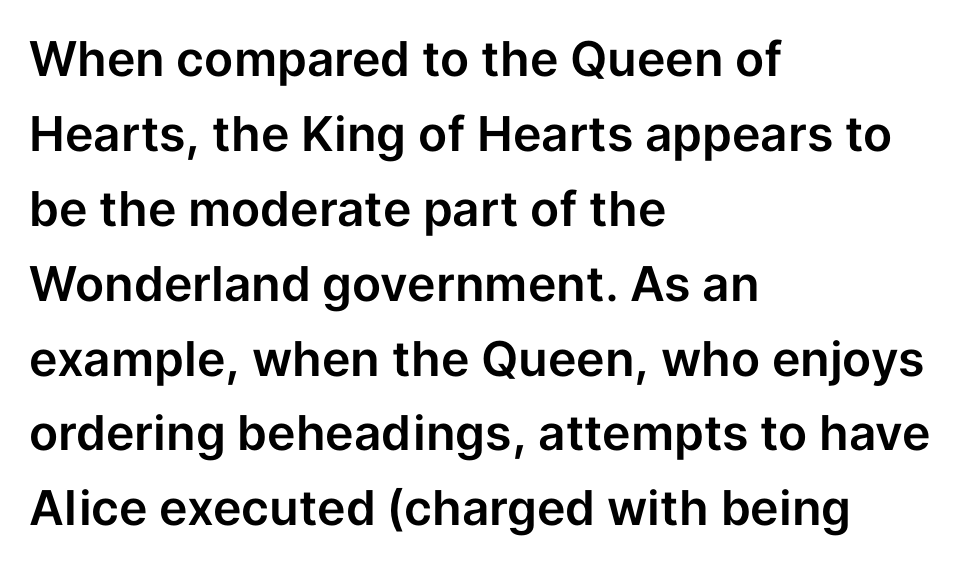
Q: Is the text italic (slanted)? A: No, it is upright.
Q: Is the typeface a serif or a sans-serif typeface? A: Sans-serif.
Q: Is the text underlined? A: No.
Q: How is the paragraph aligned? A: Left-aligned.
Q: Is the spacing between letters normal or unusually wide? A: Normal.
Q: Is the spacing between lines tight, normal or loose? A: Normal.
Q: Width (condensed, normal, or wide)? A: Normal.
Q: Stroke contrast? A: Low.
Q: x-height? A: Medium.
Q: Monospaced? A: No.
